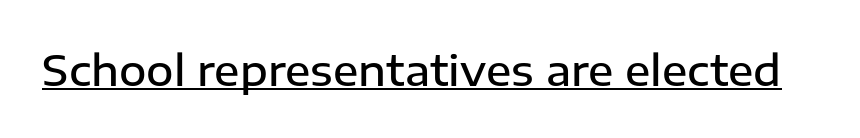
Q: Is the text bold? A: Semi-bold.
Q: Is the text italic (slanted)? A: No, it is upright.
Q: Is the typeface a serif or a sans-serif typeface? A: Sans-serif.
Q: Is the text underlined? A: Yes.
Q: Is the spacing between letters normal or unusually wide? A: Normal.
Q: Width (condensed, normal, or wide)? A: Normal.
Q: Stroke contrast? A: Low.
Q: x-height? A: Medium.
Q: Monospaced? A: No.
